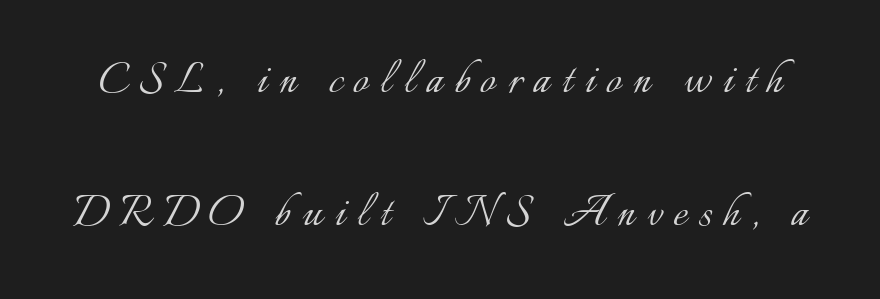
{"bold": "no", "weight": "light", "width": "normal", "stroke_contrast": "low", "x_height": "small", "monospaced": "no", "underline": "no", "line_spacing": "loose", "line_spacing_ratio": 2.47, "letter_spacing": "wide", "letter_spacing_em": 0.22, "glyph_px": 54}
